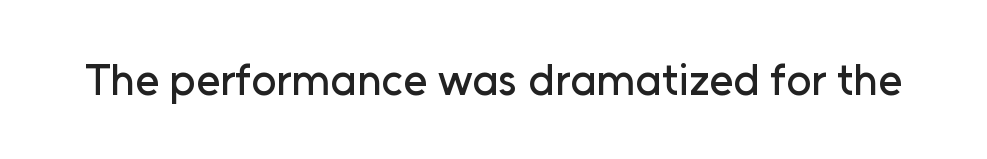
{"serif": "no", "italic": "no", "width": "normal", "stroke_contrast": "low", "x_height": "medium", "monospaced": "no", "underline": "no", "letter_spacing": "normal", "letter_spacing_em": 0.0, "glyph_px": 44}
